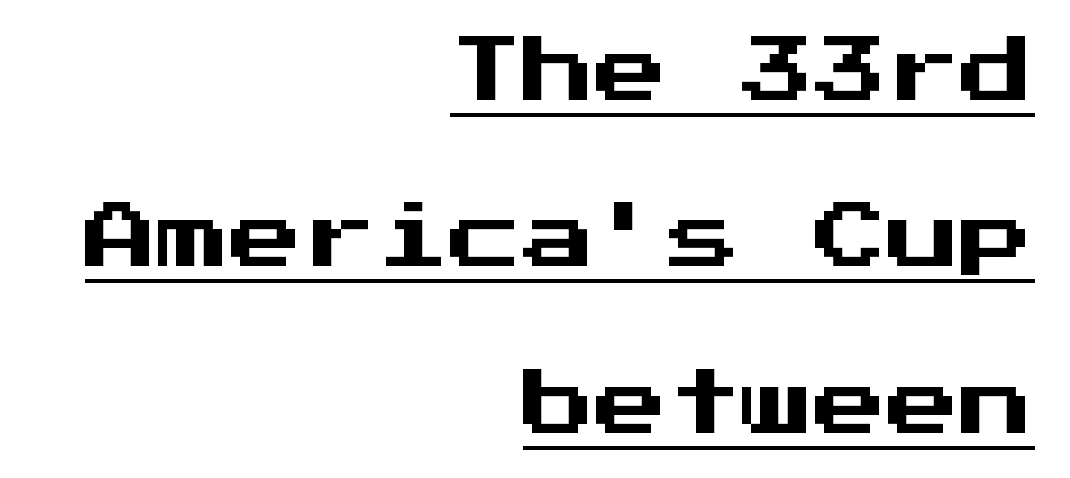
{"serif": "no", "italic": "no", "width": "normal", "stroke_contrast": "medium", "x_height": "medium", "monospaced": "yes", "underline": "yes", "align": "right", "line_spacing": "loose", "line_spacing_ratio": 2.28, "letter_spacing": "normal", "letter_spacing_em": 0.0, "glyph_px": 73}
